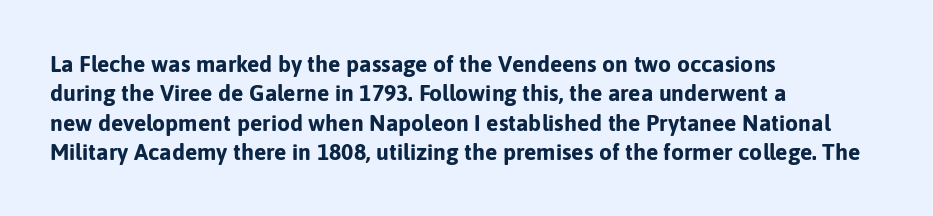
Q: Is the text bold? A: Yes.
Q: Is the text italic (slanted)? A: No, it is upright.
Q: Is the text underlined? A: No.
Q: How is the paragraph aligned? A: Left-aligned.
Q: Is the spacing between letters normal or unusually wide? A: Normal.
Q: Is the spacing between lines tight, normal or loose? A: Normal.
